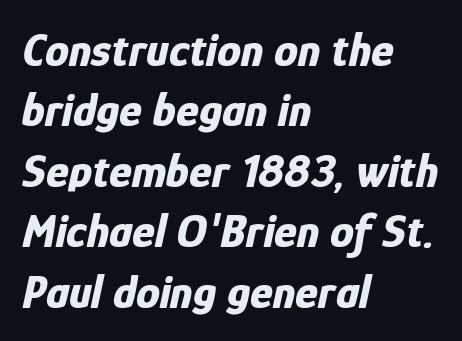
The image shows 48 px bold, condensed type, italic (leaning right); set left-aligned, normal line spacing (1.26x), normal letter spacing, not underlined; low stroke contrast and a medium x-height.
